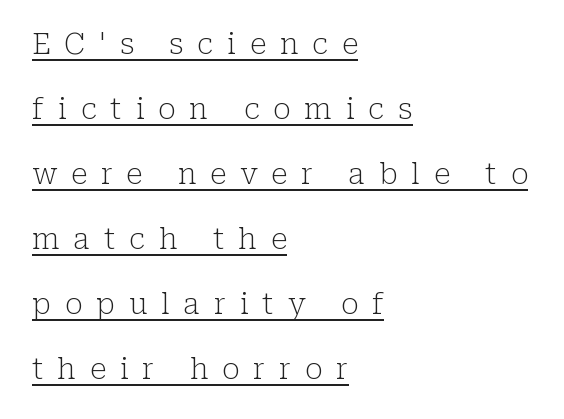
{"serif": "yes", "italic": "no", "bold": "no", "weight": "light", "width": "normal", "stroke_contrast": "low", "x_height": "medium", "monospaced": "no", "underline": "yes", "align": "left", "line_spacing": "loose", "line_spacing_ratio": 2.24, "letter_spacing": "wide", "letter_spacing_em": 0.48, "glyph_px": 29}
